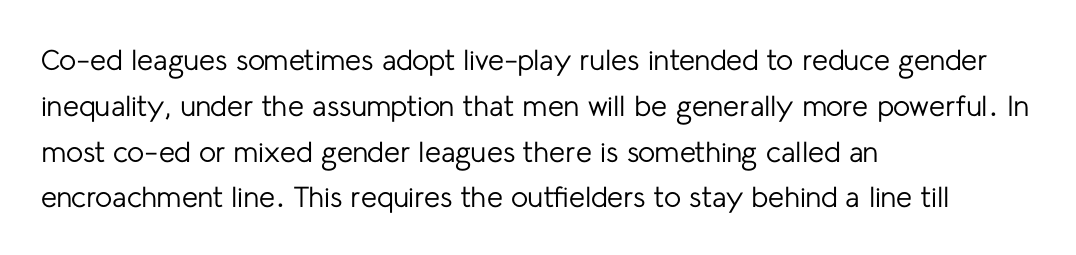
The image shows 29 px regular-weight sans-serif type, upright; set left-aligned, normal line spacing (1.58x), normal letter spacing, not underlined; low stroke contrast and a medium x-height.
